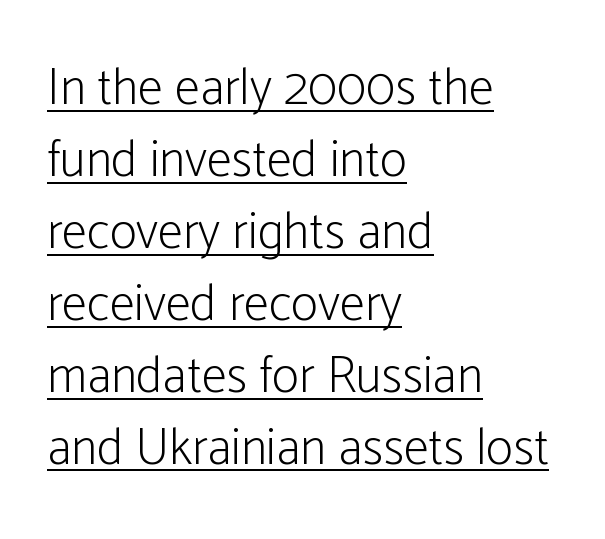
Weight class: somewhere from thin through regular. Nobody touched the tracking dial on this one. Every word sits above its own underline. Nope, no serifs anywhere on these letters.
